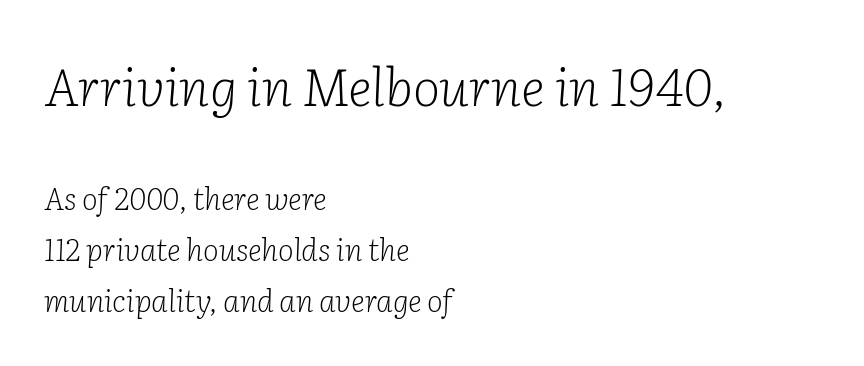
Q: Is the text bold? A: No.
Q: Is the text italic (slanted)? A: Yes, it leans right by about 2 degrees.
Q: Is the typeface a serif or a sans-serif typeface? A: Serif.
Q: Is the text underlined? A: No.
Q: How is the paragraph aligned? A: Left-aligned.
Q: Is the spacing between letters normal or unusually wide? A: Normal.
Q: Is the spacing between lines tight, normal or loose? A: Normal.
Q: Which block of text is set in a larger size, the first (top) or the second (bottom)? A: The first (top) one.
Q: Width (condensed, normal, or wide)? A: Normal.
Q: Stroke contrast? A: Low.
Q: x-height? A: Medium.
Q: Monospaced? A: No.
